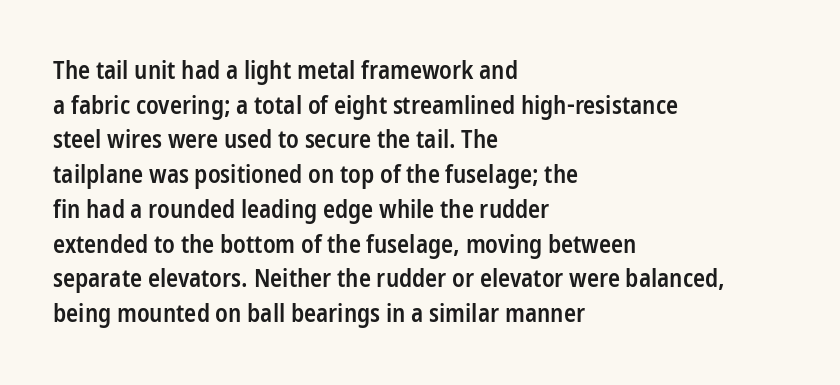
{"italic": "no", "bold": "semi", "underline": "no", "align": "left", "line_spacing": "normal", "line_spacing_ratio": 1.39, "letter_spacing": "normal", "letter_spacing_em": 0.0, "glyph_px": 25}
